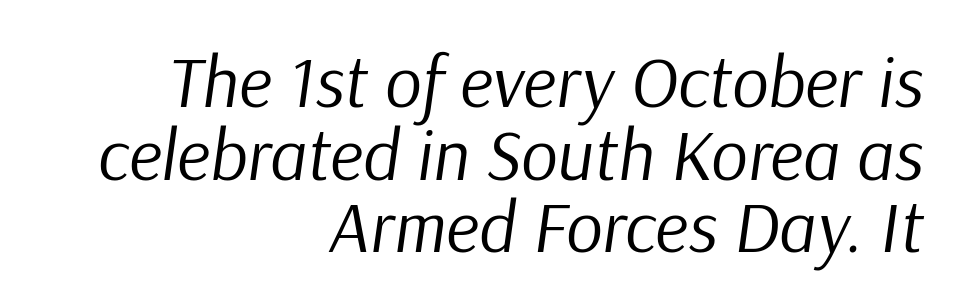
The image shows 72 px regular-weight type, italic (leaning right); set right-aligned, tight line spacing (1.01x), normal letter spacing, not underlined; low stroke contrast and a medium x-height.
